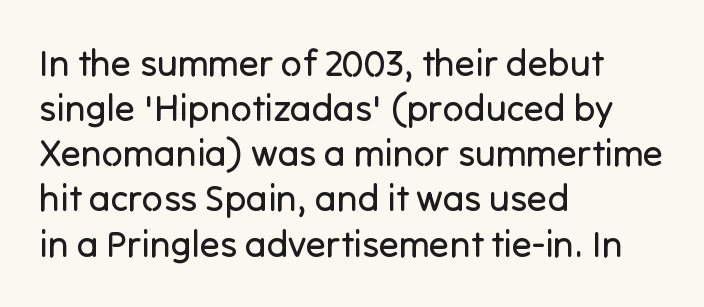
{"serif": "no", "italic": "no", "bold": "no", "weight": "regular", "width": "normal", "stroke_contrast": "low", "x_height": "medium", "monospaced": "no", "underline": "no", "align": "left", "line_spacing_ratio": 1.22, "letter_spacing": "normal", "letter_spacing_em": 0.0, "glyph_px": 37}
